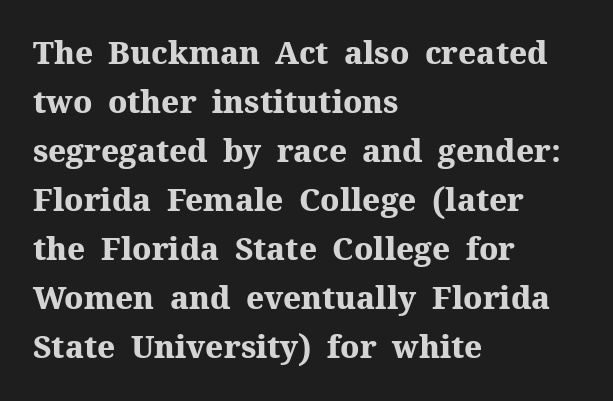
In CSS terms this would be text-align: left. How are the letters spaced? Ordinarily, with no added tracking. The passage shown stacks its lines at a standard gap. This sample uses an upright cut, with every glyph sitting square on the baseline. Is this a fixed-width face? No — the glyphs have proportional, varying widths.
